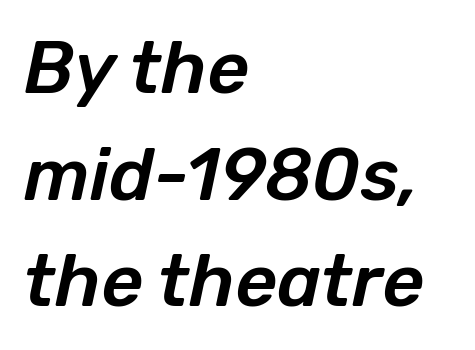
{"italic": "yes", "lean": "right", "slant_degrees": 12, "width": "normal", "stroke_contrast": "low", "x_height": "medium", "monospaced": "no", "underline": "no", "align": "left", "line_spacing": "normal", "line_spacing_ratio": 1.46, "letter_spacing": "normal", "letter_spacing_em": 0.0, "glyph_px": 73}
